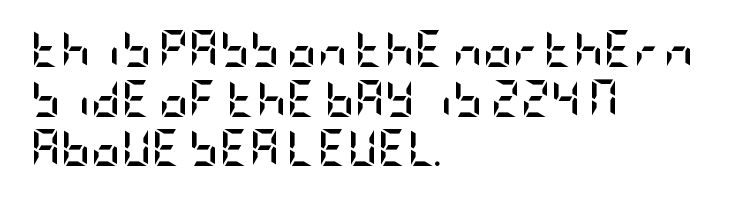
Q: Is the text bold? A: Yes.
Q: Is the text italic (slanted)? A: No, it is upright.
Q: Is the typeface a serif or a sans-serif typeface? A: Sans-serif.
Q: Is the text underlined? A: No.
Q: How is the paragraph aligned? A: Left-aligned.
Q: Is the spacing between letters normal or unusually wide? A: Normal.
Q: Is the spacing between lines tight, normal or loose? A: Normal.
Q: Width (condensed, normal, or wide)? A: Condensed.
Q: Stroke contrast? A: Low.
Q: x-height? A: Large.
